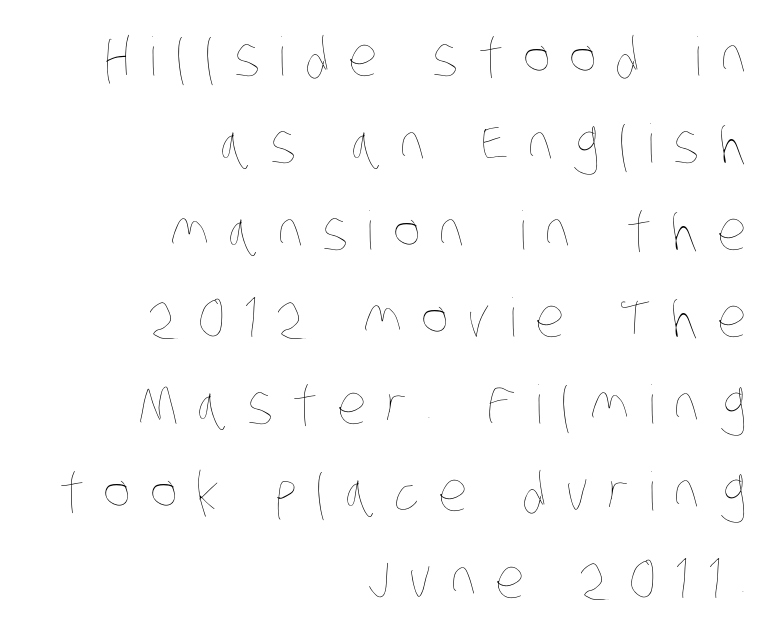
{"bold": "no", "weight": "thin", "width": "condensed", "stroke_contrast": "low", "x_height": "large", "monospaced": "no", "underline": "no", "align": "right", "line_spacing": "normal", "line_spacing_ratio": 1.64, "letter_spacing": "wide", "letter_spacing_em": 0.36, "glyph_px": 53}
